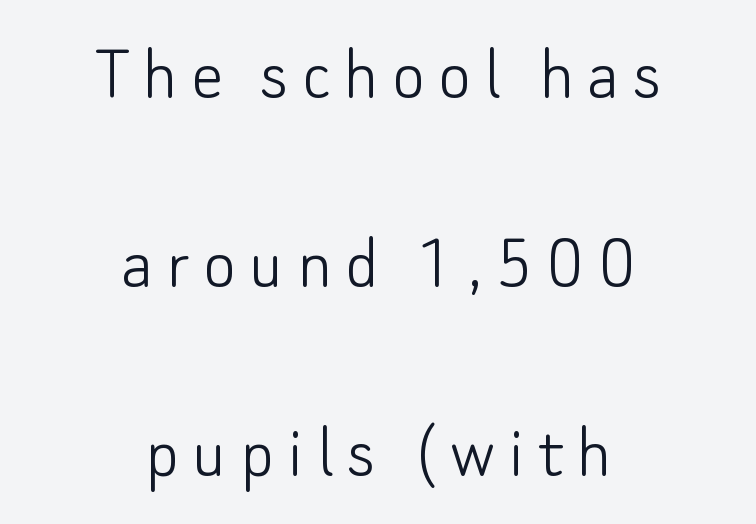
The image shows 79 px light sans-serif type, upright; set centered, loose line spacing (2.39x), not underlined; low stroke contrast and a small x-height.
